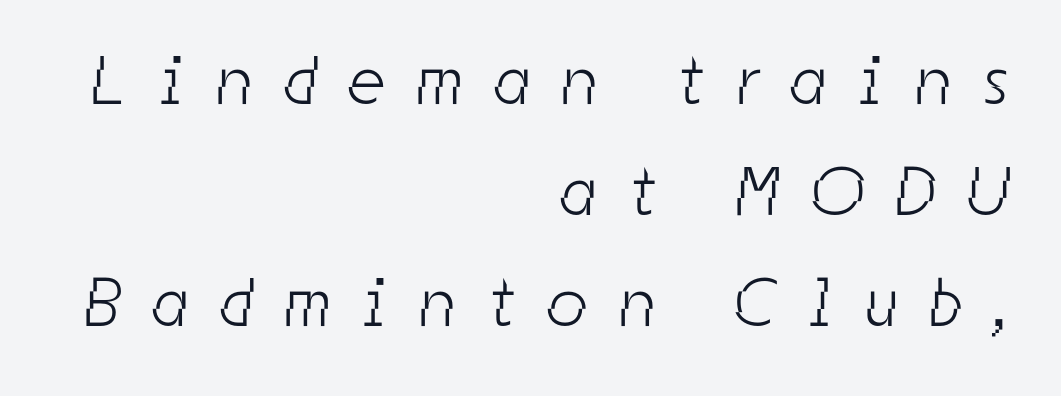
Q: Is the text bold? A: No.
Q: Is the typeface a serif or a sans-serif typeface? A: Sans-serif.
Q: Is the text underlined? A: No.
Q: How is the paragraph aligned? A: Right-aligned.
Q: Is the spacing between letters normal or unusually wide? A: Unusually wide.
Q: Is the spacing between lines tight, normal or loose? A: Normal.
Q: Width (condensed, normal, or wide)? A: Condensed.
Q: Stroke contrast? A: Low.
Q: x-height? A: Medium.
Q: Monospaced? A: No.
